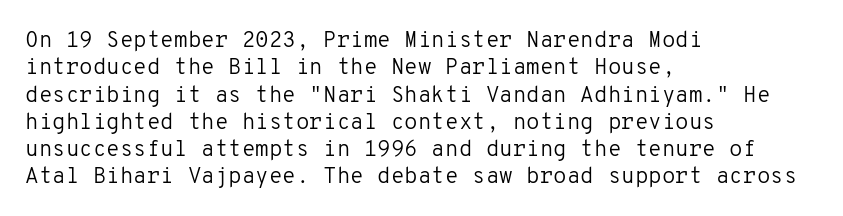
The image shows 22 px text type, upright; set left-aligned, line spacing 1.24x, normal letter spacing, not underlined.
